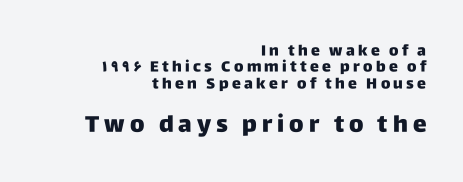
{"italic": "no", "underline": "no", "align": "right", "line_spacing": "tight", "line_spacing_ratio": 1.09, "letter_spacing": "wide", "letter_spacing_em": 0.22, "larger_block": "second", "size_ratio": 1.53, "glyph_px": 23}
